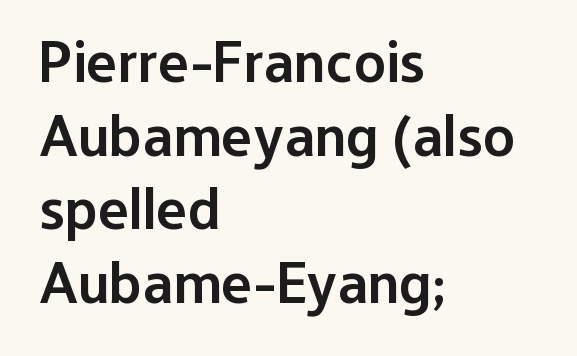
{"serif": "no", "italic": "no", "bold": "semi", "weight": "semibold", "width": "normal", "stroke_contrast": "low", "x_height": "medium", "monospaced": "no", "underline": "no", "align": "left", "line_spacing": "normal", "line_spacing_ratio": 1.25, "letter_spacing": "normal", "letter_spacing_em": 0.0, "glyph_px": 59}
